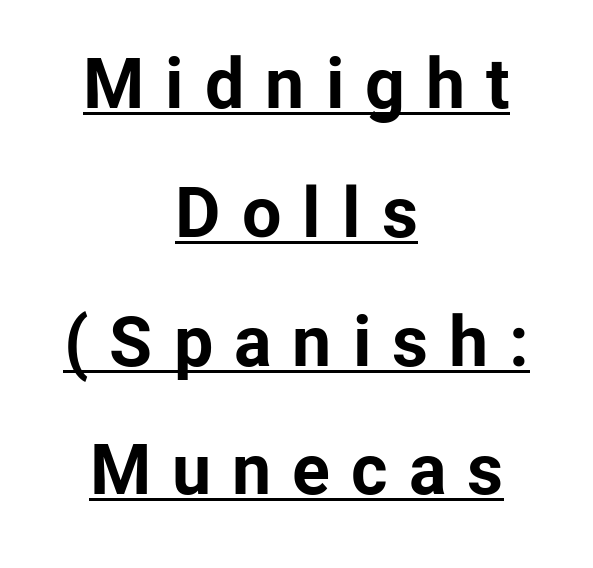
The image shows 70 px bold sans-serif type, upright; set centered, line spacing 1.84x, unusually wide letter spacing (+0.3 em), underlined; low stroke contrast and a medium x-height.
